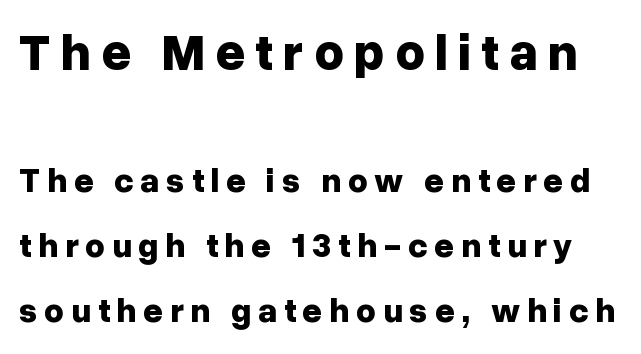
The image shows 51 px bold sans-serif type, upright; set loose line spacing (1.92x), unusually wide letter spacing (+0.2 em), not underlined; the first (top) block is 1.5x larger; low stroke contrast and a medium x-height.
